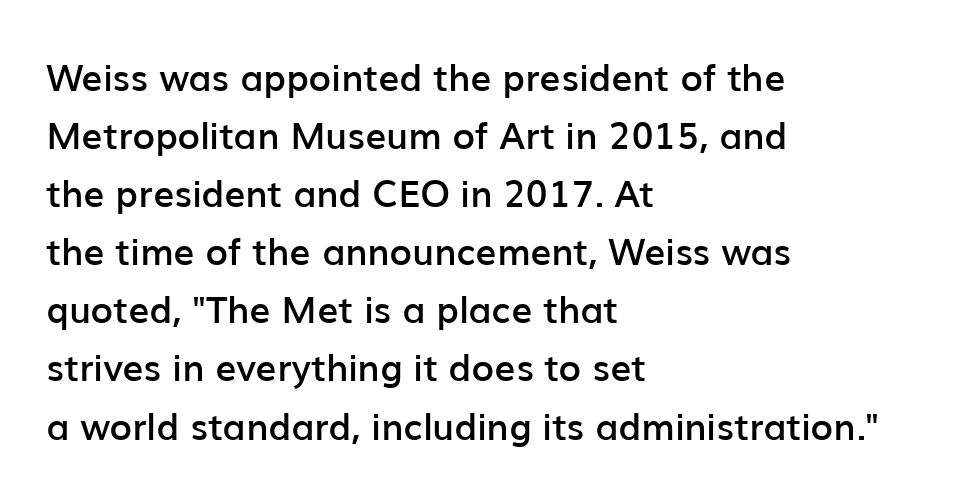
Does the lettering tilt? It doesn't — this is upright. Lines of text with bare space underneath. Weight check: semibold — heavier than regular, not quite bold. Horizontal bands of white between lines are of average thickness. The font family rendered here belongs to the sans-serif group.
